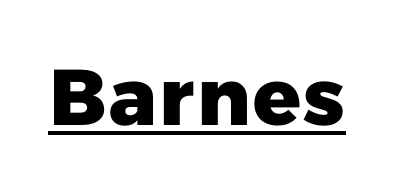
Does a line run under the words? Yes, clearly. Each glyph is drawn with heavy, bold strokes. Note the varied advance widths — an 'i' is clearly narrower than an 'm'. Grotesque or geometric, the face here clearly has no serifs.
